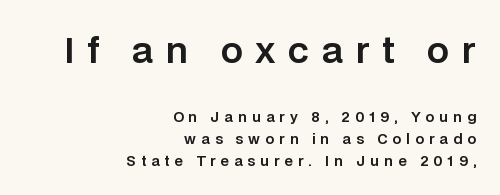
Q: Is the text italic (slanted)? A: No, it is upright.
Q: Is the typeface a serif or a sans-serif typeface? A: Sans-serif.
Q: Is the text underlined? A: No.
Q: How is the paragraph aligned? A: Right-aligned.
Q: Is the spacing between letters normal or unusually wide? A: Unusually wide.
Q: Is the spacing between lines tight, normal or loose? A: Normal.
Q: Which block of text is set in a larger size, the first (top) or the second (bottom)? A: The first (top) one.
Q: Width (condensed, normal, or wide)? A: Normal.
Q: Stroke contrast? A: Low.
Q: x-height? A: Large.
Q: Monospaced? A: No.
